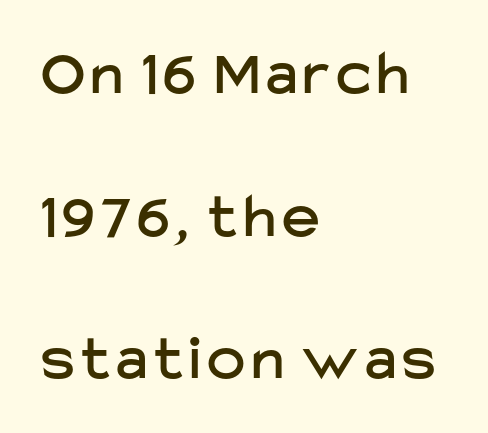
Q: Is the text italic (slanted)? A: No, it is upright.
Q: Is the typeface a serif or a sans-serif typeface? A: Sans-serif.
Q: Is the text underlined? A: No.
Q: How is the paragraph aligned? A: Left-aligned.
Q: Is the spacing between lines tight, normal or loose? A: Loose.
Q: Width (condensed, normal, or wide)? A: Normal.
Q: Stroke contrast? A: Low.
Q: x-height? A: Medium.
Q: Monospaced? A: No.
